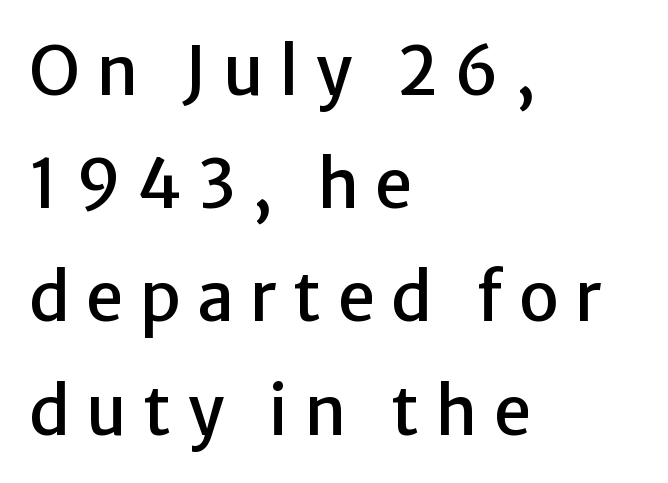
{"serif": "no", "italic": "no", "width": "normal", "stroke_contrast": "low", "x_height": "medium", "monospaced": "no", "underline": "no", "align": "left", "line_spacing": "normal", "line_spacing_ratio": 1.69, "letter_spacing": "wide", "letter_spacing_em": 0.24, "glyph_px": 67}
